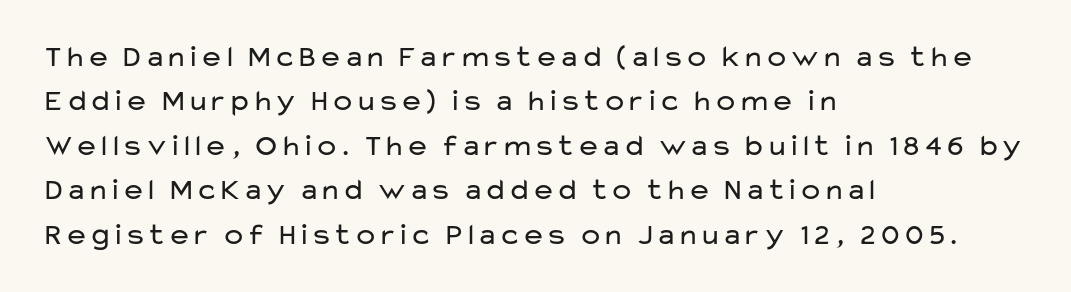
Q: Is the text bold? A: No.
Q: Is the text italic (slanted)? A: No, it is upright.
Q: Is the typeface a serif or a sans-serif typeface? A: Sans-serif.
Q: Is the text underlined? A: No.
Q: How is the paragraph aligned? A: Left-aligned.
Q: Is the spacing between letters normal or unusually wide? A: Normal.
Q: Is the spacing between lines tight, normal or loose? A: Normal.
Q: Width (condensed, normal, or wide)? A: Wide.
Q: Stroke contrast? A: Low.
Q: x-height? A: Medium.
Q: Monospaced? A: No.
